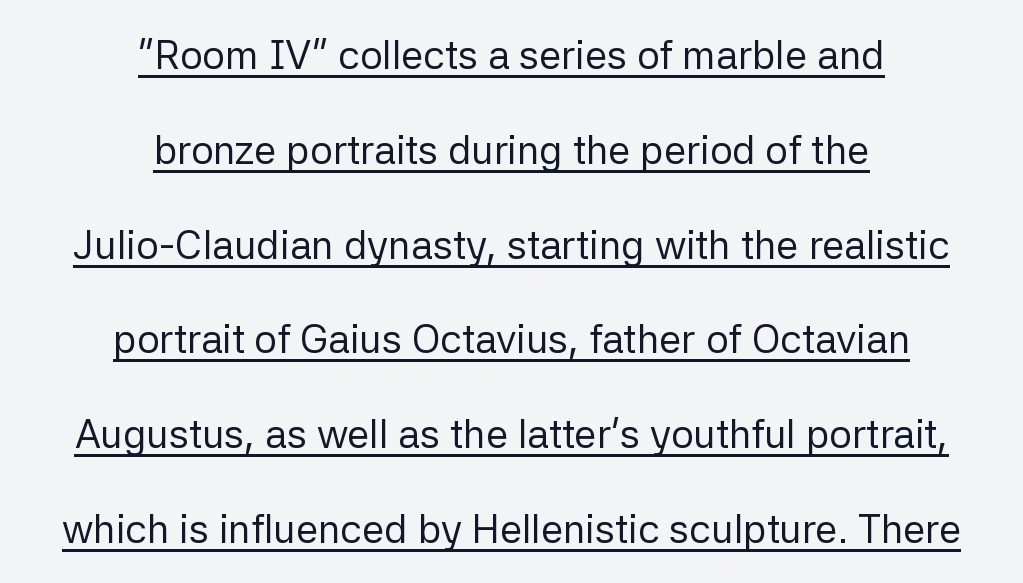
Q: Is the text bold? A: No.
Q: Is the text italic (slanted)? A: No, it is upright.
Q: Is the typeface a serif or a sans-serif typeface? A: Sans-serif.
Q: Is the text underlined? A: Yes.
Q: How is the paragraph aligned? A: Centered.
Q: Is the spacing between letters normal or unusually wide? A: Normal.
Q: Is the spacing between lines tight, normal or loose? A: Loose.
Q: Width (condensed, normal, or wide)? A: Normal.
Q: Stroke contrast? A: Low.
Q: x-height? A: Medium.
Q: Monospaced? A: No.
